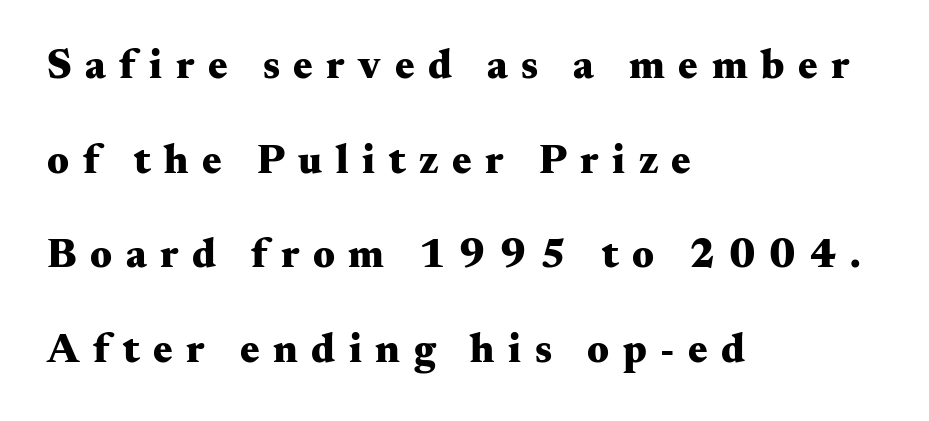
{"serif": "yes", "italic": "no", "bold": "yes", "weight": "heavy", "width": "wide", "stroke_contrast": "medium", "x_height": "small", "monospaced": "no", "underline": "no", "align": "left", "line_spacing": "loose", "line_spacing_ratio": 2.31, "letter_spacing": "wide", "letter_spacing_em": 0.33, "glyph_px": 41}
